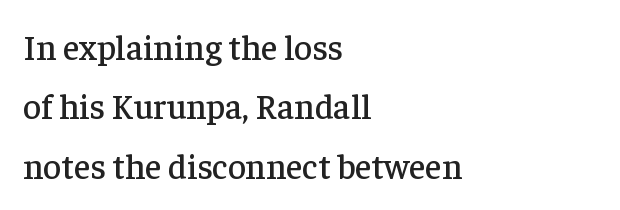
{"serif": "yes", "italic": "no", "width": "normal", "stroke_contrast": "low", "x_height": "medium", "monospaced": "no", "underline": "no", "align": "left", "line_spacing": "normal", "line_spacing_ratio": 1.7, "letter_spacing": "normal", "letter_spacing_em": 0.0, "glyph_px": 35}
